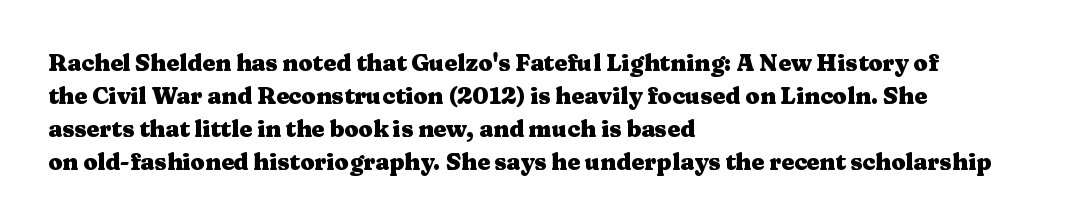
Q: Is the text bold? A: Yes.
Q: Is the text italic (slanted)? A: No, it is upright.
Q: Is the text underlined? A: No.
Q: How is the paragraph aligned? A: Left-aligned.
Q: Is the spacing between letters normal or unusually wide? A: Normal.
Q: Is the spacing between lines tight, normal or loose? A: Normal.
